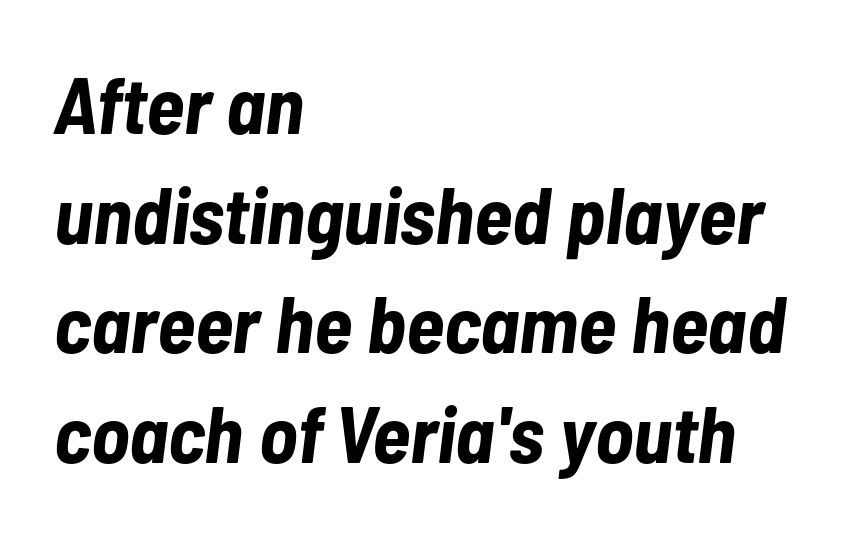
Q: Is the text bold? A: Yes.
Q: Is the text italic (slanted)? A: Yes, it leans right by about 7 degrees.
Q: Is the text underlined? A: No.
Q: How is the paragraph aligned? A: Left-aligned.
Q: Is the spacing between letters normal or unusually wide? A: Normal.
Q: Is the spacing between lines tight, normal or loose? A: Normal.
Q: Width (condensed, normal, or wide)? A: Condensed.
Q: Stroke contrast? A: Low.
Q: x-height? A: Medium.
Q: Monospaced? A: No.
